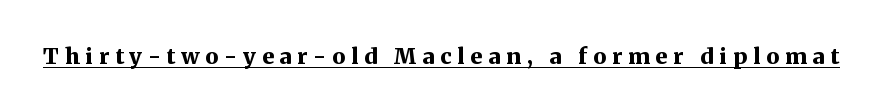
Rendered with straight, roman letterforms. The tracking reads as deliberately expanded to a designer's eye. The typesetter has applied underlining to the passage shown. As a designer I'd log this as weight 700, bold.
